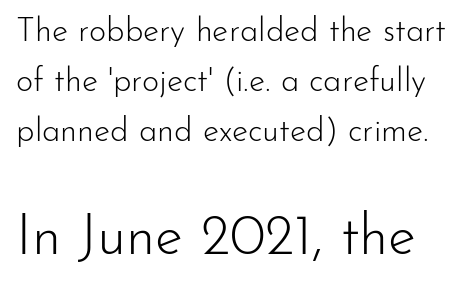
Q: Is the text bold? A: No.
Q: Is the text italic (slanted)? A: No, it is upright.
Q: Is the typeface a serif or a sans-serif typeface? A: Sans-serif.
Q: Is the text underlined? A: No.
Q: Is the spacing between letters normal or unusually wide? A: Normal.
Q: Is the spacing between lines tight, normal or loose? A: Normal.
Q: Which block of text is set in a larger size, the first (top) or the second (bottom)? A: The second (bottom) one.
Q: Width (condensed, normal, or wide)? A: Normal.
Q: Stroke contrast? A: Low.
Q: x-height? A: Small.
Q: Monospaced? A: No.
